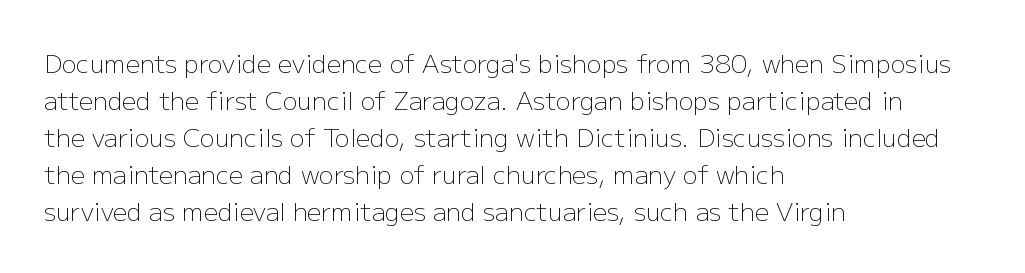
Q: Is the text bold? A: No.
Q: Is the text italic (slanted)? A: No, it is upright.
Q: Is the text underlined? A: No.
Q: How is the paragraph aligned? A: Left-aligned.
Q: Is the spacing between letters normal or unusually wide? A: Normal.
Q: Is the spacing between lines tight, normal or loose? A: Normal.
